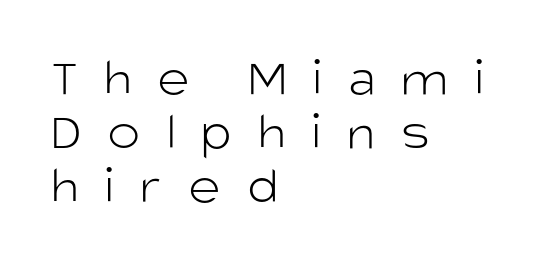
{"serif": "no", "italic": "no", "bold": "no", "weight": "light", "width": "normal", "stroke_contrast": "low", "x_height": "large", "monospaced": "no", "underline": "no", "align": "left", "line_spacing": "tight", "line_spacing_ratio": 0.98, "letter_spacing": "wide", "letter_spacing_em": 0.47, "glyph_px": 55}
